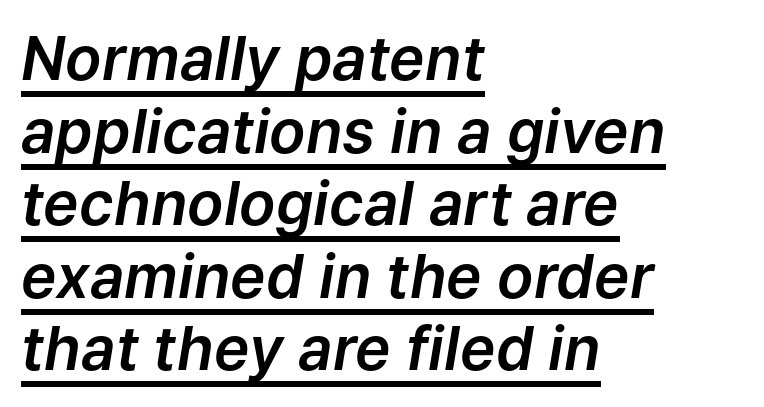
The image shows 60 px text type, italic (leaning right); set left-aligned, line spacing 1.21x, normal letter spacing, underlined; low stroke contrast and a medium x-height.
